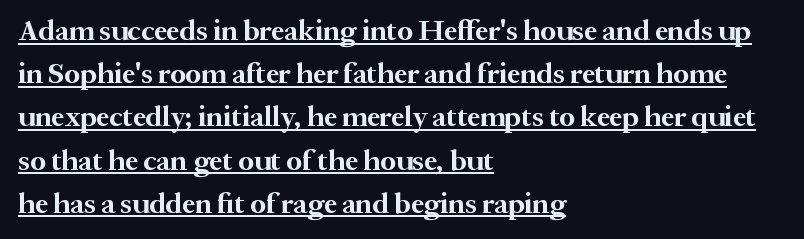
The face used here is proportionally spaced, like ordinary book or web type. Is the type bold? Yes — the strokes are clearly thick and heavy. What decoration does the sample have? An underline. Nobody touched the tracking dial on this one. Leftover space on each line is placed entirely after the last word.
